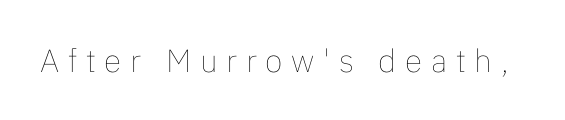
{"italic": "no", "bold": "no", "weight": "thin", "width": "normal", "stroke_contrast": "low", "x_height": "medium", "monospaced": "no", "underline": "no", "letter_spacing": "wide", "letter_spacing_em": 0.27, "glyph_px": 32}
